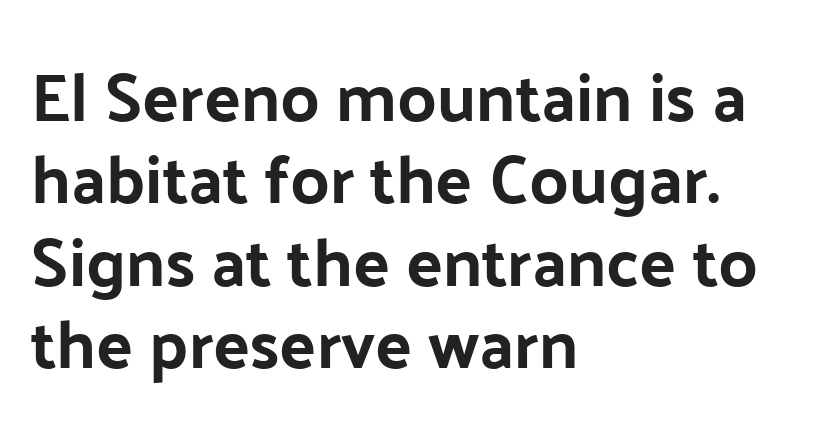
{"serif": "no", "italic": "no", "width": "normal", "stroke_contrast": "low", "x_height": "medium", "monospaced": "no", "underline": "no", "align": "left", "line_spacing_ratio": 1.21, "letter_spacing": "normal", "letter_spacing_em": 0.0, "glyph_px": 68}
